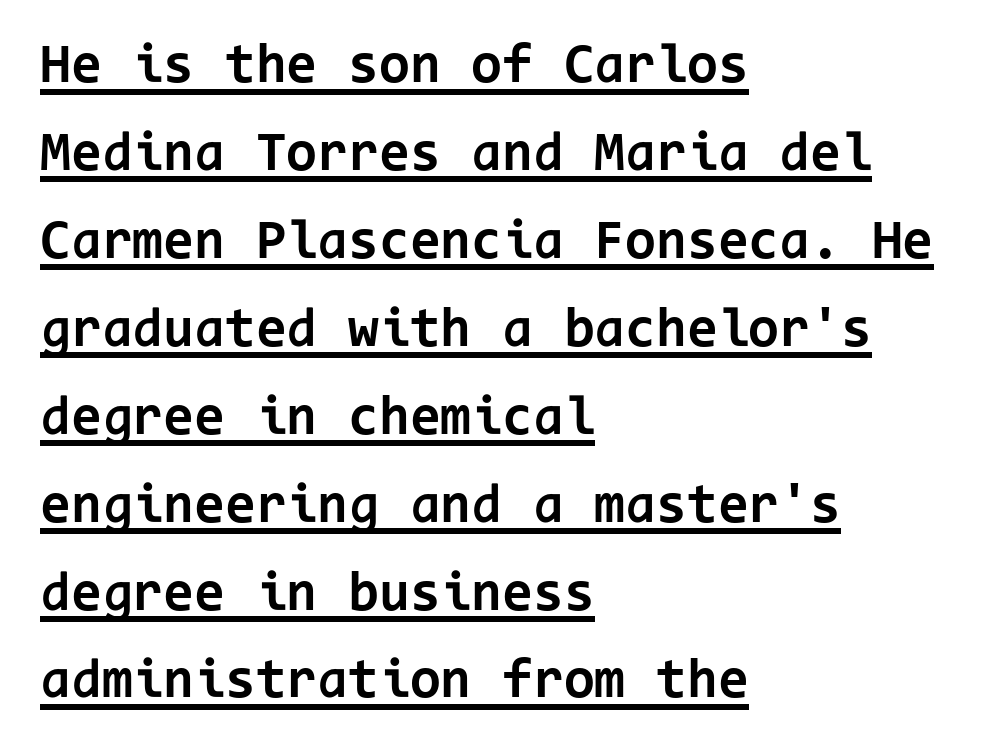
Students, observe: this is what conventionally led text looks like. Note the uniform advance width — an 'i' takes as much space as an 'm'. Tracking value appears to be zero — textbook default spacing. A sans-serif font was chosen for this passage.
